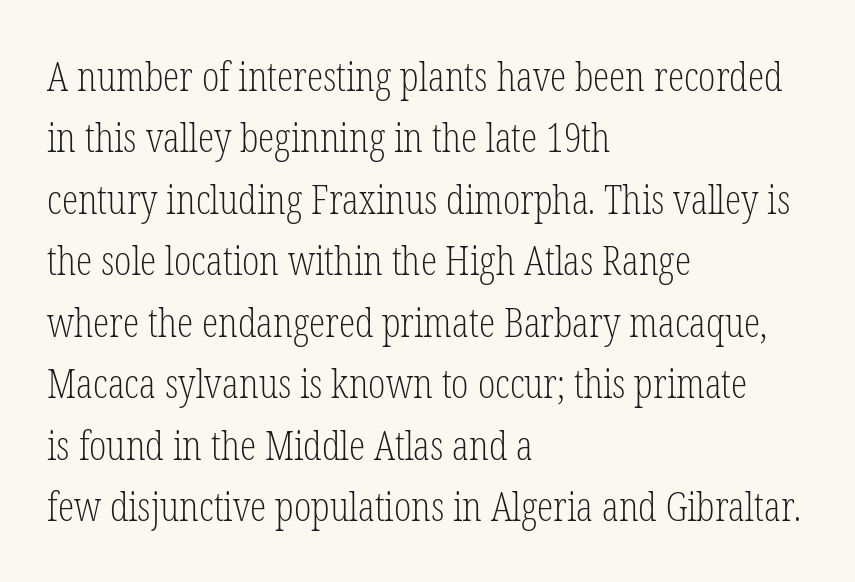
Q: Is the text bold? A: No.
Q: Is the text italic (slanted)? A: No, it is upright.
Q: Is the typeface a serif or a sans-serif typeface? A: Serif.
Q: Is the text underlined? A: No.
Q: How is the paragraph aligned? A: Left-aligned.
Q: Is the spacing between letters normal or unusually wide? A: Normal.
Q: Is the spacing between lines tight, normal or loose? A: Normal.
Q: Width (condensed, normal, or wide)? A: Condensed.
Q: Stroke contrast? A: Low.
Q: x-height? A: Medium.
Q: Monospaced? A: No.
